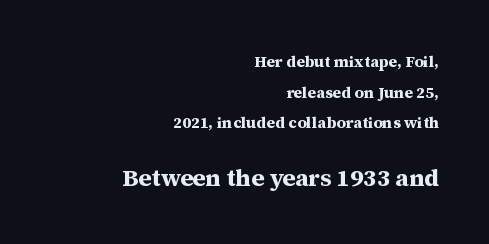
Q: Is the text bold? A: Yes.
Q: Is the text italic (slanted)? A: No, it is upright.
Q: Is the text underlined? A: No.
Q: How is the paragraph aligned? A: Right-aligned.
Q: Is the spacing between letters normal or unusually wide? A: Normal.
Q: Is the spacing between lines tight, normal or loose? A: Loose.
Q: Which block of text is set in a larger size, the first (top) or the second (bottom)? A: The second (bottom) one.
